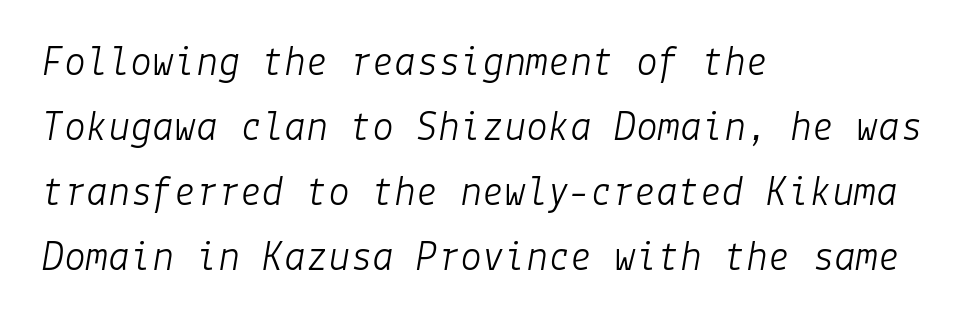
{"italic": "yes", "lean": "right", "slant_degrees": 9, "bold": "no", "weight": "light", "width": "normal", "stroke_contrast": "low", "x_height": "medium", "underline": "no", "align": "left", "line_spacing": "normal", "line_spacing_ratio": 1.48, "letter_spacing": "normal", "letter_spacing_em": 0.0, "glyph_px": 44}
